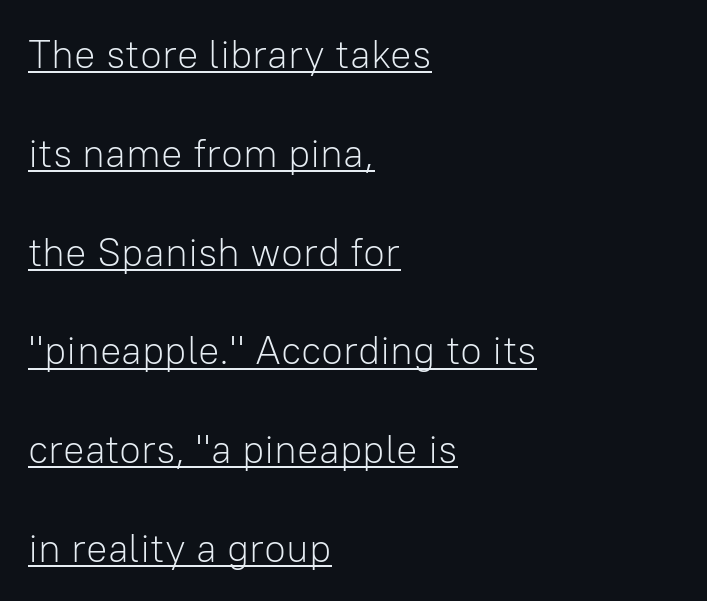
{"serif": "no", "italic": "no", "bold": "no", "weight": "light", "width": "normal", "stroke_contrast": "low", "x_height": "medium", "monospaced": "no", "underline": "yes", "align": "left", "line_spacing": "loose", "line_spacing_ratio": 2.47, "letter_spacing": "normal", "letter_spacing_em": 0.0, "glyph_px": 40}
